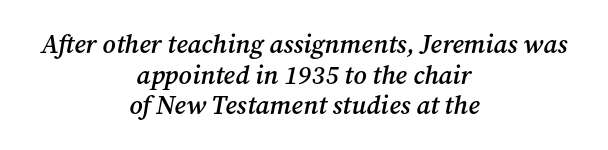
Heft: intermediate — a semibold. Style check: oblique. Both edges are ragged and mirror each other, which tells us the setting is centered. The space beneath each line is pristine and unruled.
